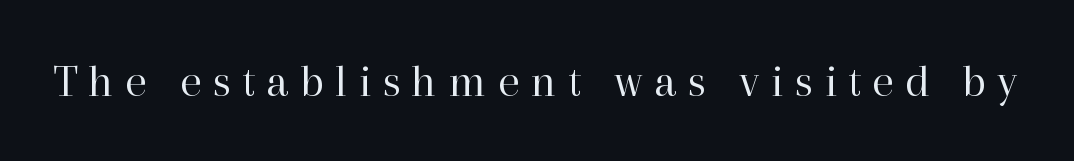
The image shows 48 px regular-weight serif type, upright; set unusually wide letter spacing (+0.23 em), not underlined; high stroke contrast and a medium x-height.
